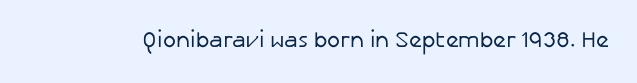
The image shows 22 px text type, upright; set normal letter spacing, not underlined.
